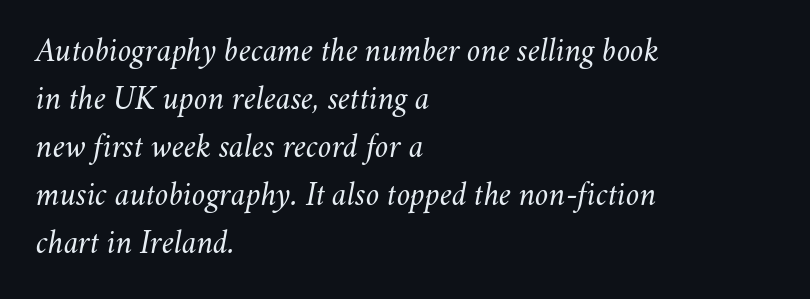
{"italic": "yes", "lean": "right", "slant_degrees": 11, "bold": "no", "weight": "light", "width": "normal", "stroke_contrast": "medium", "x_height": "small", "monospaced": "no", "underline": "no", "align": "left", "line_spacing": "normal", "line_spacing_ratio": 1.41, "letter_spacing": "normal", "letter_spacing_em": 0.0, "glyph_px": 34}
